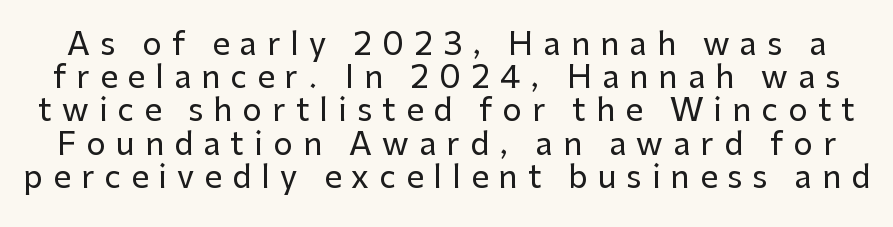
The tracking reads as deliberately expanded to a designer's eye. The face used here is proportionally spaced, like ordinary book or web type. The letters carry no serifs — their stems end cleanly without finishing strokes. One glance says dense: line gaps are narrower than usual.
